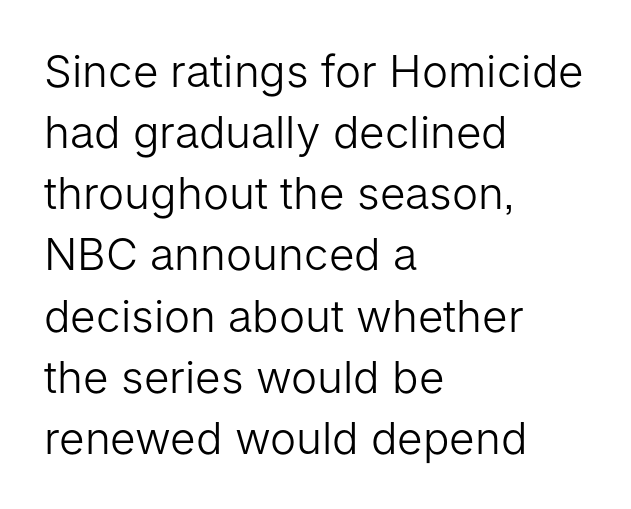
The image shows 44 px light sans-serif type, upright; set left-aligned, normal line spacing (1.39x), normal letter spacing, not underlined; low stroke contrast and a medium x-height.
